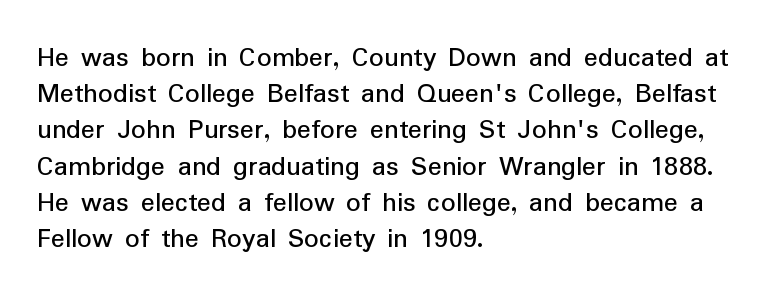
Q: Is the text italic (slanted)? A: No, it is upright.
Q: Is the typeface a serif or a sans-serif typeface? A: Sans-serif.
Q: Is the text underlined? A: No.
Q: How is the paragraph aligned? A: Left-aligned.
Q: Is the spacing between letters normal or unusually wide? A: Normal.
Q: Is the spacing between lines tight, normal or loose? A: Normal.
Q: Width (condensed, normal, or wide)? A: Normal.
Q: Stroke contrast? A: Low.
Q: x-height? A: Medium.
Q: Monospaced? A: No.
